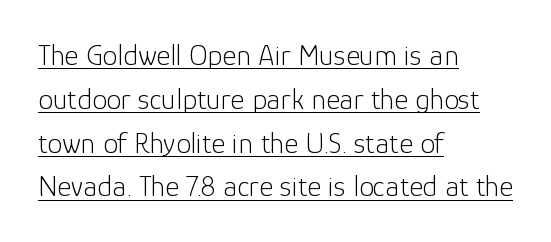
If you drew a line through each stem, it would be perfectly vertical. This is not heavy type; no bold has been used. Each letter's strokes conclude bluntly, with no projecting serifs. This sample has the flowing, uneven cadence of proportional lettering. Students, observe the line beneath the letters — that is underlining.
